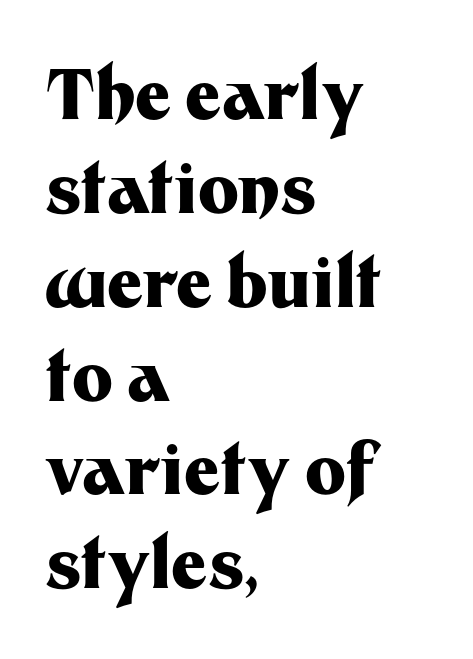
Q: Is the text bold? A: Yes.
Q: Is the text italic (slanted)? A: No, it is upright.
Q: Is the typeface a serif or a sans-serif typeface? A: Sans-serif.
Q: Is the text underlined? A: No.
Q: How is the paragraph aligned? A: Left-aligned.
Q: Is the spacing between letters normal or unusually wide? A: Normal.
Q: Is the spacing between lines tight, normal or loose? A: Normal.
Q: Width (condensed, normal, or wide)? A: Normal.
Q: Stroke contrast? A: Medium.
Q: x-height? A: Medium.
Q: Monospaced? A: No.
